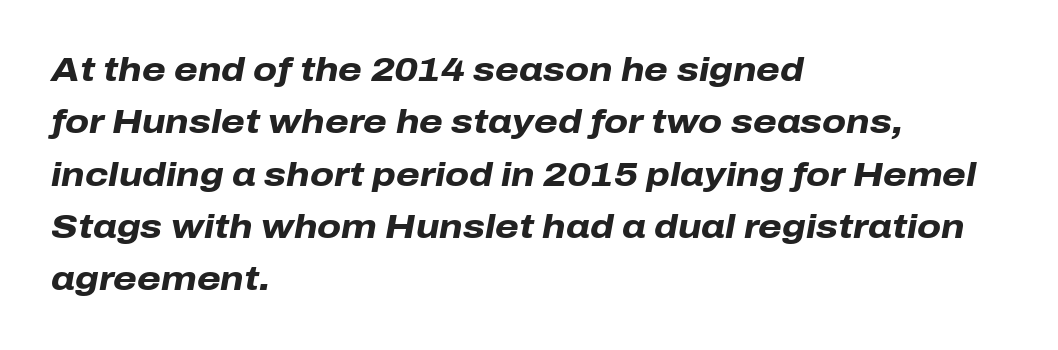
Q: Is the text bold? A: Yes.
Q: Is the text italic (slanted)? A: Yes, it leans right by about 10 degrees.
Q: Is the text underlined? A: No.
Q: How is the paragraph aligned? A: Left-aligned.
Q: Is the spacing between letters normal or unusually wide? A: Normal.
Q: Is the spacing between lines tight, normal or loose? A: Normal.
Q: Width (condensed, normal, or wide)? A: Normal.
Q: Stroke contrast? A: Low.
Q: x-height? A: Medium.
Q: Monospaced? A: No.
